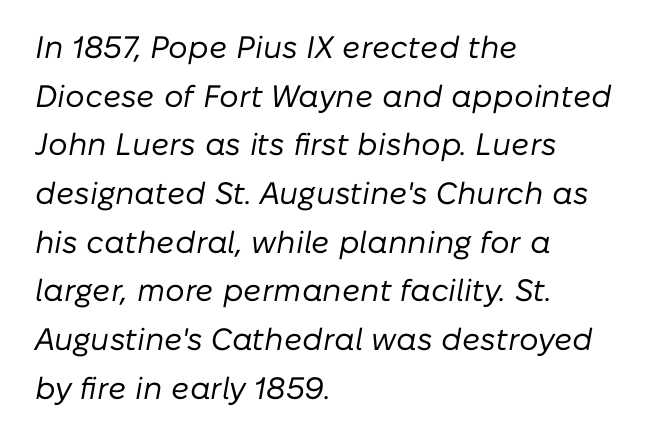
The image shows 31 px regular-weight type, italic (leaning right); set left-aligned, normal line spacing (1.57x), normal letter spacing, not underlined; low stroke contrast and a medium x-height.
